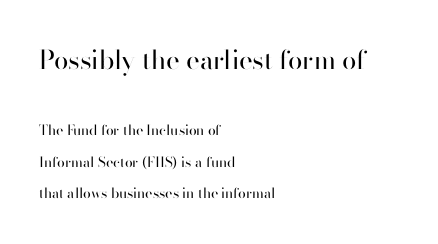
{"italic": "no", "bold": "no", "underline": "no", "align": "left", "line_spacing": "loose", "line_spacing_ratio": 2.27, "letter_spacing": "normal", "letter_spacing_em": 0.0, "larger_block": "first", "size_ratio": 1.86, "glyph_px": 26}
